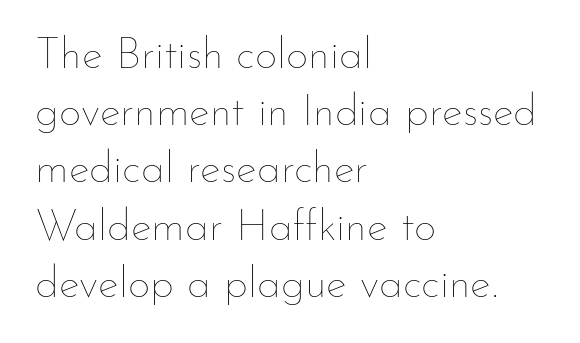
The image shows 44 px thin type, upright; set left-aligned, normal line spacing (1.3x), normal letter spacing, not underlined; low stroke contrast and a small x-height.
